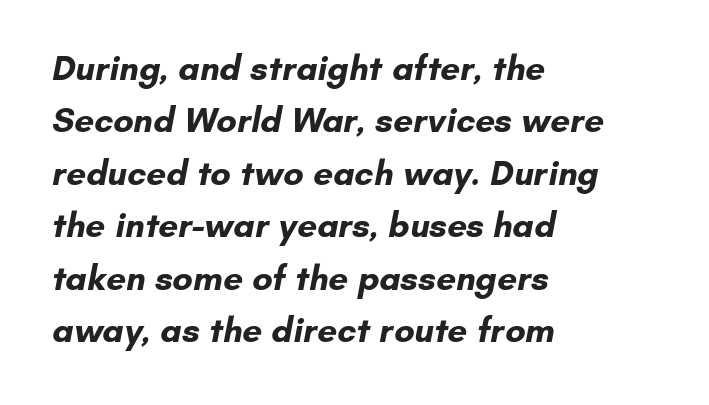
Serifs: no, the terminals of the letterforms are clean. The face used here is rendered with its standard letterfit. This sample keeps an unexceptional amount of space between lines. The baseline area is clear.
